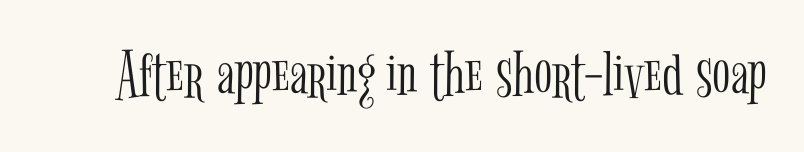
Q: Is the text bold? A: No.
Q: Is the text italic (slanted)? A: No, it is upright.
Q: Is the typeface a serif or a sans-serif typeface? A: Serif.
Q: Is the text underlined? A: No.
Q: Is the spacing between letters normal or unusually wide? A: Normal.
Q: Width (condensed, normal, or wide)? A: Condensed.
Q: Stroke contrast? A: Low.
Q: x-height? A: Medium.
Q: Monospaced? A: No.
